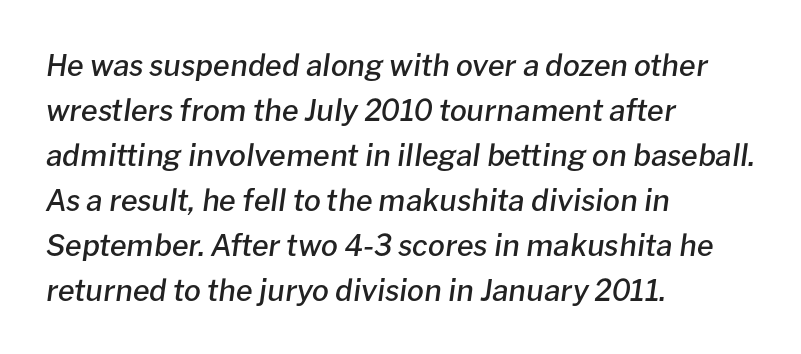
Style check: oblique. The sample has been set in demibold, a notch under bold. Spacing verdict: proportional, widths tailored to each character. Does the copy run flush right? No — it runs flush left. The designer left line spacing at the default.
